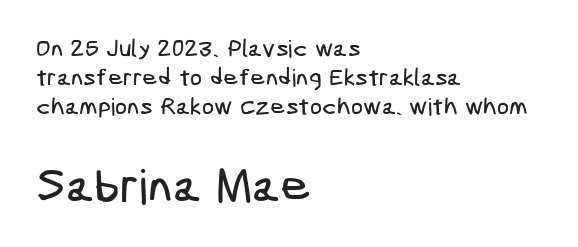
Q: Is the typeface a serif or a sans-serif typeface? A: Sans-serif.
Q: Is the text underlined? A: No.
Q: How is the paragraph aligned? A: Left-aligned.
Q: Is the spacing between letters normal or unusually wide? A: Normal.
Q: Which block of text is set in a larger size, the first (top) or the second (bottom)? A: The second (bottom) one.
Q: Width (condensed, normal, or wide)? A: Condensed.
Q: Stroke contrast? A: Low.
Q: x-height? A: Medium.
